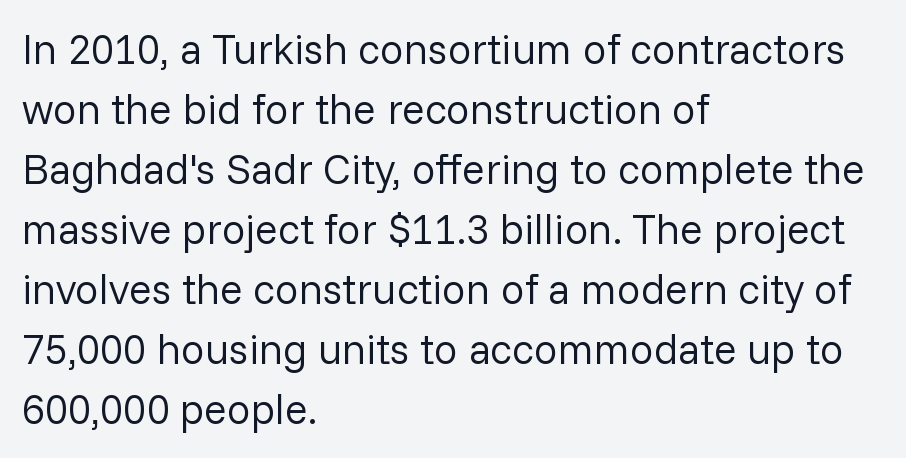
Q: Is the text bold? A: No.
Q: Is the text italic (slanted)? A: No, it is upright.
Q: Is the typeface a serif or a sans-serif typeface? A: Sans-serif.
Q: Is the text underlined? A: No.
Q: How is the paragraph aligned? A: Left-aligned.
Q: Is the spacing between letters normal or unusually wide? A: Normal.
Q: Is the spacing between lines tight, normal or loose? A: Normal.
Q: Width (condensed, normal, or wide)? A: Normal.
Q: Stroke contrast? A: Low.
Q: x-height? A: Medium.
Q: Monospaced? A: No.
